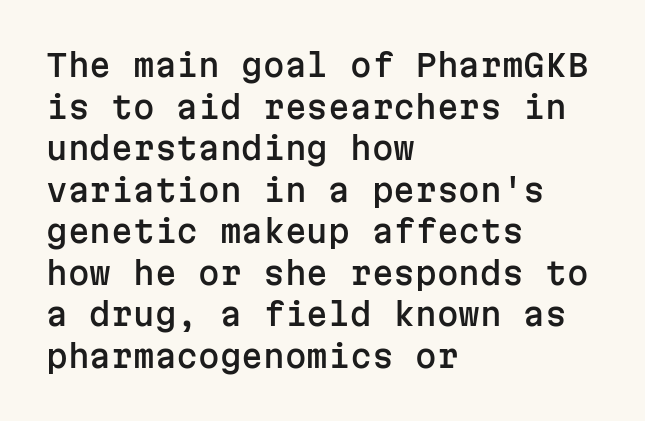
Q: Is the text italic (slanted)? A: No, it is upright.
Q: Is the typeface a serif or a sans-serif typeface? A: Sans-serif.
Q: Is the text underlined? A: No.
Q: How is the paragraph aligned? A: Left-aligned.
Q: Is the spacing between letters normal or unusually wide? A: Normal.
Q: Is the spacing between lines tight, normal or loose? A: Normal.
Q: Width (condensed, normal, or wide)? A: Normal.
Q: Stroke contrast? A: Low.
Q: x-height? A: Medium.
Q: Monospaced? A: Yes.
